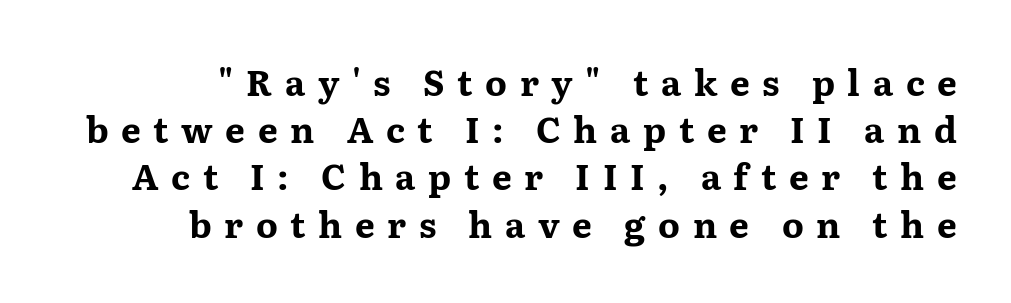
Characters remain perfectly vertical along every line. Is the letter spacing exaggerated? Yes — the characters are pushed far apart. Does the leading feel generous? No, just average. This rendering features lettering with no underline. Classification — serif.
